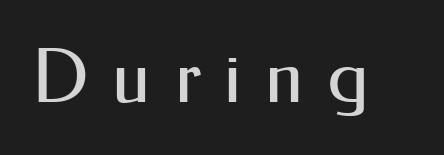
{"serif": "no", "italic": "no", "bold": "no", "weight": "regular", "width": "normal", "stroke_contrast": "medium", "x_height": "small", "monospaced": "no", "underline": "no", "letter_spacing": "wide", "letter_spacing_em": 0.31, "glyph_px": 74}
